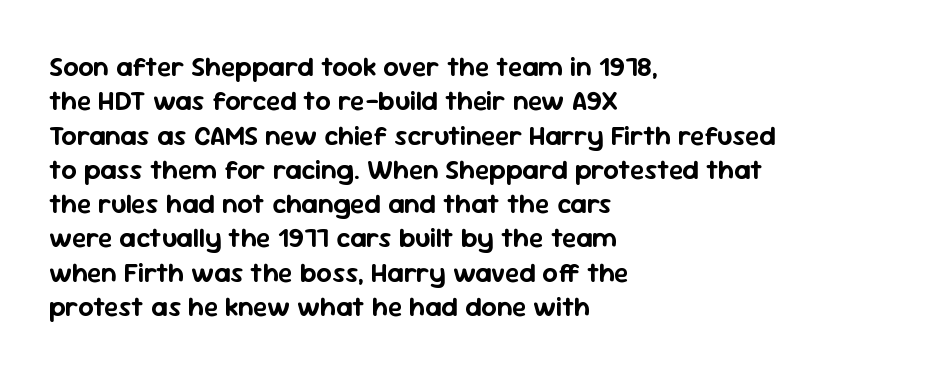
The image shows 27 px text type, upright; set left-aligned, normal line spacing (1.27x), normal letter spacing, not underlined.
